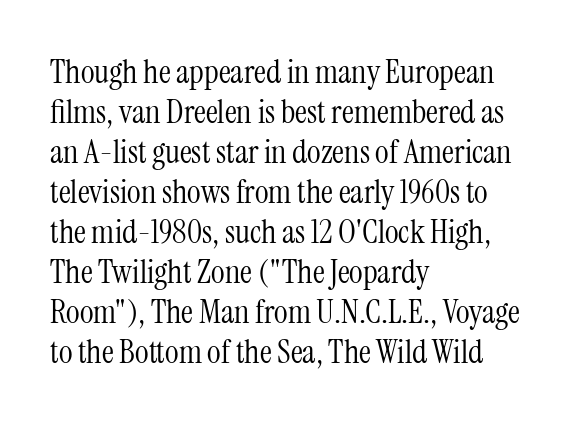
The image shows 33 px light, condensed serif type, upright; set left-aligned, line spacing 1.21x, normal letter spacing, not underlined; medium stroke contrast and a medium x-height.
